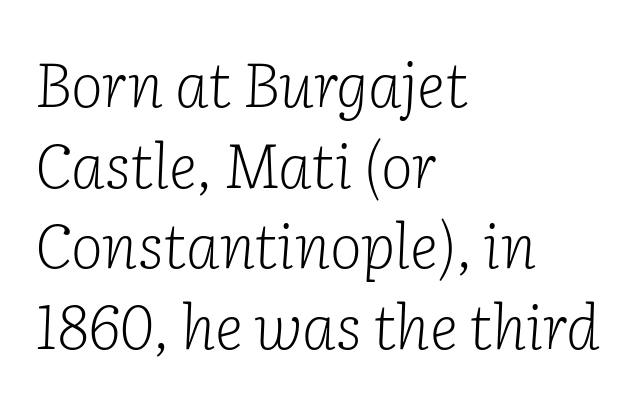
The type family on display is of the serif kind. Descender tails drop into unmarked territory. Think standard paragraph weight, or any step lighter than that. The passage is arranged the way most books set body copy — flush left. Baseline-to-baseline distance is the conventional proportion of letter height. Standard letterfit; no display-style spreading of the glyphs.
